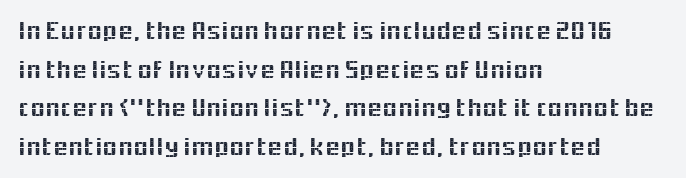
Q: Is the text italic (slanted)? A: No, it is upright.
Q: Is the text underlined? A: No.
Q: How is the paragraph aligned? A: Left-aligned.
Q: Is the spacing between letters normal or unusually wide? A: Normal.
Q: Is the spacing between lines tight, normal or loose? A: Normal.
